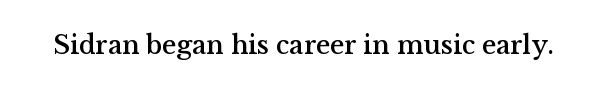
Q: Is the text italic (slanted)? A: No, it is upright.
Q: Is the text underlined? A: No.
Q: Is the spacing between letters normal or unusually wide? A: Normal.
